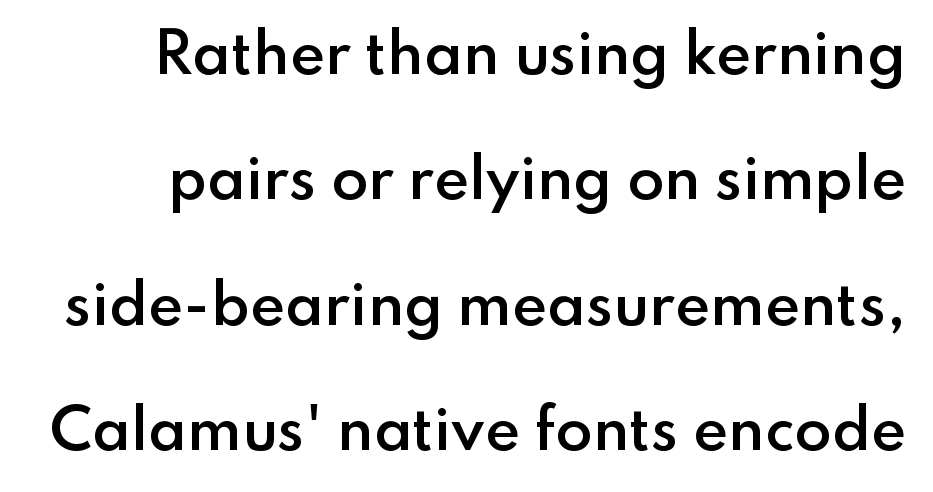
Q: Is the text bold? A: Semi-bold.
Q: Is the text italic (slanted)? A: No, it is upright.
Q: Is the typeface a serif or a sans-serif typeface? A: Sans-serif.
Q: Is the text underlined? A: No.
Q: Is the spacing between letters normal or unusually wide? A: Normal.
Q: Is the spacing between lines tight, normal or loose? A: Loose.
Q: Width (condensed, normal, or wide)? A: Normal.
Q: Stroke contrast? A: Low.
Q: x-height? A: Small.
Q: Monospaced? A: No.
